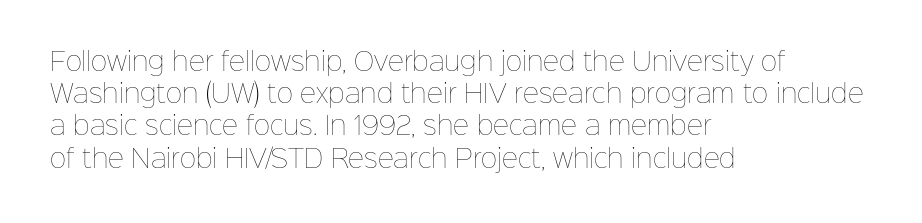
Q: Is the text bold? A: No.
Q: Is the text italic (slanted)? A: No, it is upright.
Q: Is the text underlined? A: No.
Q: How is the paragraph aligned? A: Left-aligned.
Q: Is the spacing between letters normal or unusually wide? A: Normal.
Q: Is the spacing between lines tight, normal or loose? A: Normal.
